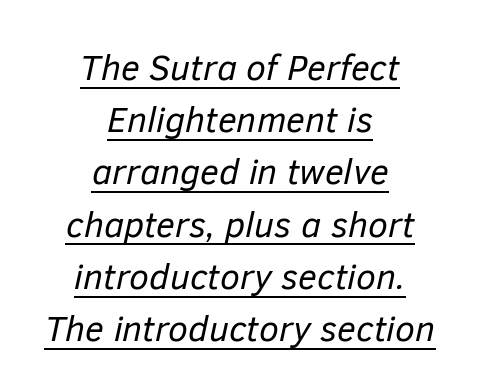
Q: Is the text bold? A: No.
Q: Is the text italic (slanted)? A: Yes, it leans right by about 12 degrees.
Q: Is the text underlined? A: Yes.
Q: How is the paragraph aligned? A: Centered.
Q: Is the spacing between letters normal or unusually wide? A: Normal.
Q: Is the spacing between lines tight, normal or loose? A: Normal.
Q: Width (condensed, normal, or wide)? A: Normal.
Q: Stroke contrast? A: Low.
Q: x-height? A: Medium.
Q: Monospaced? A: No.
